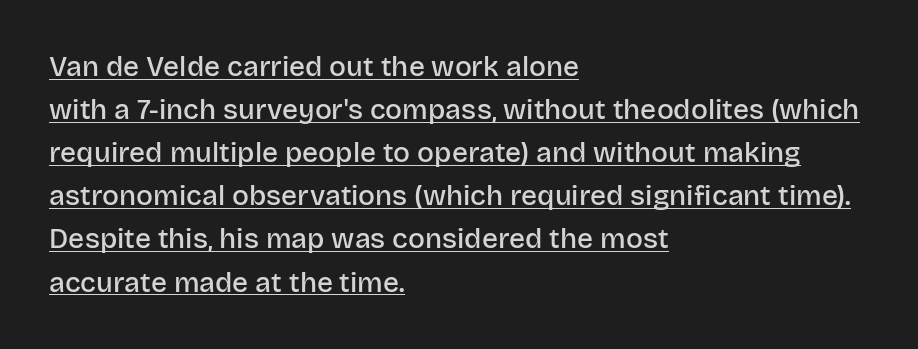
Q: Is the text bold? A: Semi-bold.
Q: Is the text italic (slanted)? A: No, it is upright.
Q: Is the typeface a serif or a sans-serif typeface? A: Sans-serif.
Q: Is the text underlined? A: Yes.
Q: How is the paragraph aligned? A: Left-aligned.
Q: Is the spacing between letters normal or unusually wide? A: Normal.
Q: Is the spacing between lines tight, normal or loose? A: Normal.
Q: Width (condensed, normal, or wide)? A: Normal.
Q: Stroke contrast? A: Low.
Q: x-height? A: Large.
Q: Monospaced? A: No.
